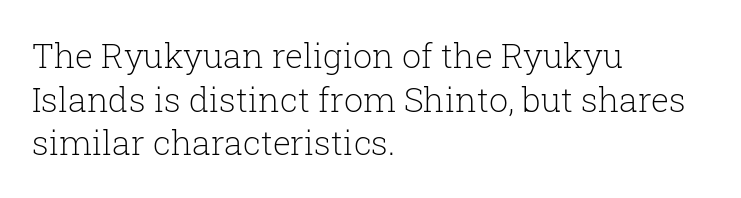
{"serif": "yes", "italic": "no", "bold": "no", "weight": "light", "width": "normal", "stroke_contrast": "low", "x_height": "medium", "monospaced": "no", "underline": "no", "align": "left", "line_spacing": "normal", "line_spacing_ratio": 1.28, "letter_spacing": "normal", "letter_spacing_em": 0.0, "glyph_px": 34}
